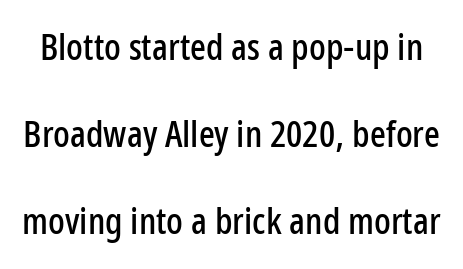
Q: Is the text italic (slanted)? A: No, it is upright.
Q: Is the typeface a serif or a sans-serif typeface? A: Sans-serif.
Q: Is the text underlined? A: No.
Q: Is the spacing between letters normal or unusually wide? A: Normal.
Q: Is the spacing between lines tight, normal or loose? A: Loose.
Q: Width (condensed, normal, or wide)? A: Condensed.
Q: Stroke contrast? A: Low.
Q: x-height? A: Medium.
Q: Monospaced? A: No.
